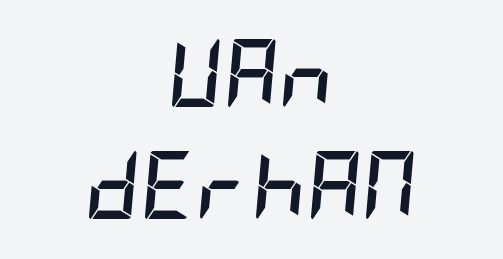
{"italic": "yes", "lean": "right", "slant_degrees": 5, "bold": "yes", "weight": "semibold", "width": "condensed", "stroke_contrast": "low", "x_height": "large", "underline": "no", "align": "center", "line_spacing": "normal", "line_spacing_ratio": 1.65, "letter_spacing": "normal", "letter_spacing_em": 0.0, "glyph_px": 68}
